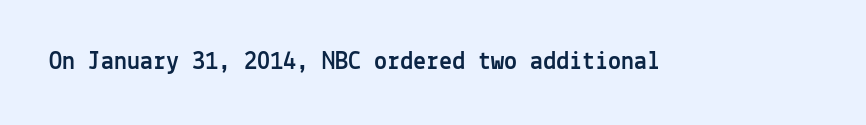
{"italic": "no", "underline": "no", "letter_spacing": "normal", "letter_spacing_em": 0.0, "glyph_px": 26}
